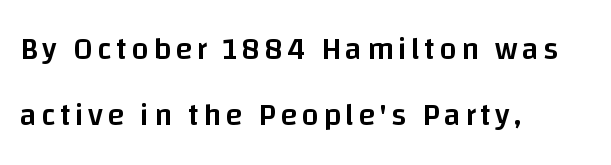
Vertically, the passage feels expansive, rows floating well apart. Moderately thickened strokes mark this as semibold type. The rag falls on the right side of this text block. The foot of each line stays bare and open.
